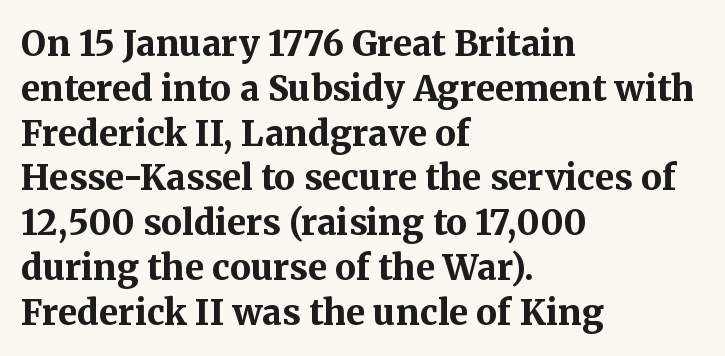
{"serif": "yes", "italic": "no", "bold": "yes", "weight": "bold", "width": "normal", "stroke_contrast": "medium", "x_height": "medium", "monospaced": "no", "underline": "no", "align": "left", "line_spacing": "normal", "line_spacing_ratio": 1.28, "letter_spacing": "normal", "letter_spacing_em": 0.0, "glyph_px": 35}
